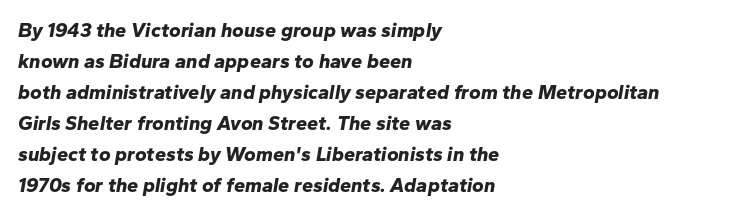
Every character sits at an angle, as italics do. Chunky letters — that's bold for sure. Only glyphs here, with clear space below each row. Look at the tracking — it's just the regular setting, nothing added. The typesetter chose a ragged-right arrangement here.
